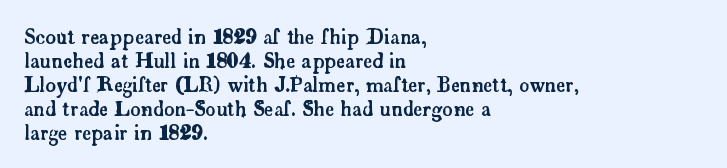
The image shows 20 px text type, upright; set left-aligned, line spacing 1.2x, normal letter spacing, not underlined.
